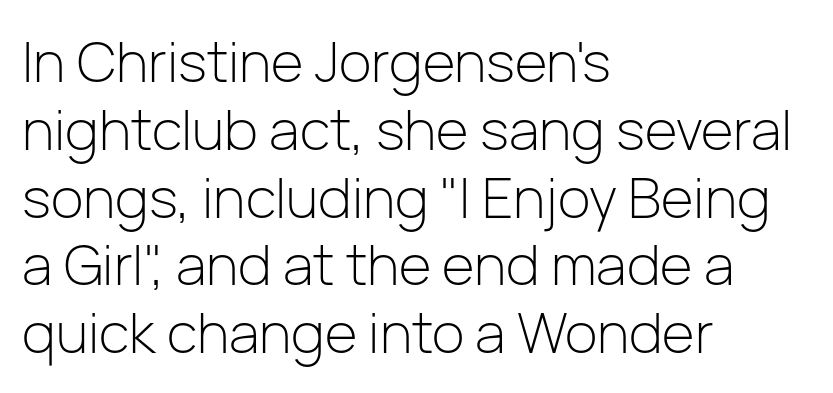
This sample is left-justified, so line endings fall wherever the words run out. Nobody drew a line under any word here. Posture: vertical. Heft: none added — not bold.
